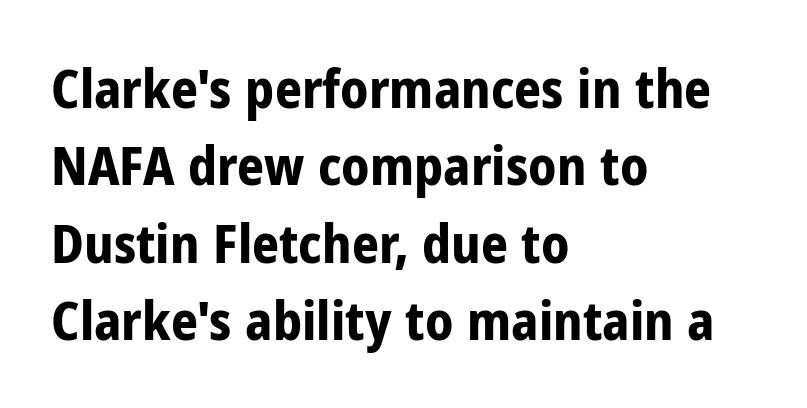
Designer's note — italics off, roman on. Strokes here are thick enough to call this a true bold. You can tell from the bare stems that sans-serif type was used. Line beginnings align vertically; line endings do not.
